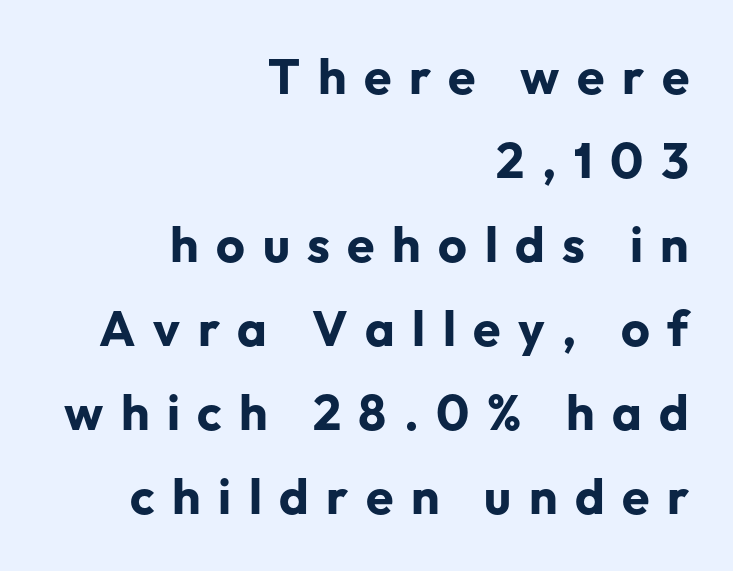
The image shows 50 px bold sans-serif type, upright; set right-aligned, normal line spacing (1.68x), unusually wide letter spacing (+0.35 em), not underlined; low stroke contrast and a medium x-height.
